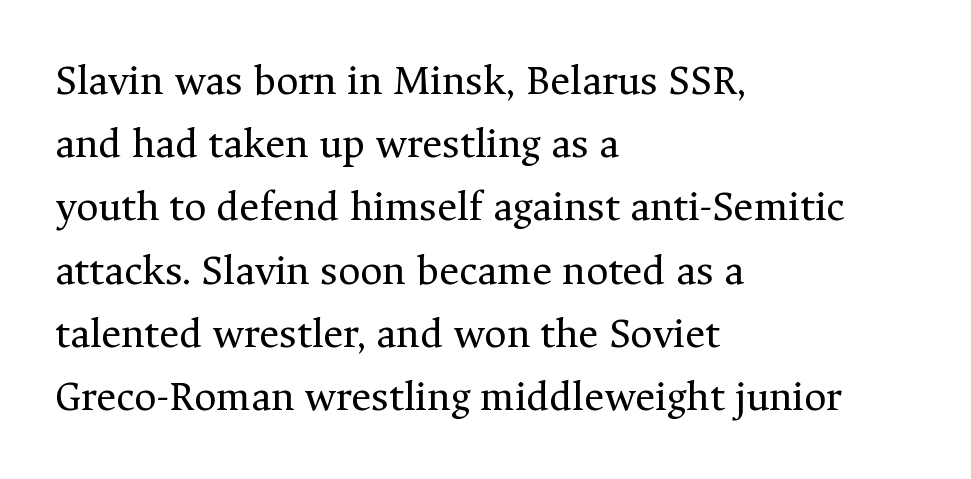
{"serif": "yes", "italic": "no", "bold": "no", "weight": "regular", "width": "normal", "stroke_contrast": "medium", "x_height": "medium", "monospaced": "no", "underline": "no", "align": "left", "line_spacing": "normal", "line_spacing_ratio": 1.47, "letter_spacing": "normal", "letter_spacing_em": 0.0, "glyph_px": 43}
